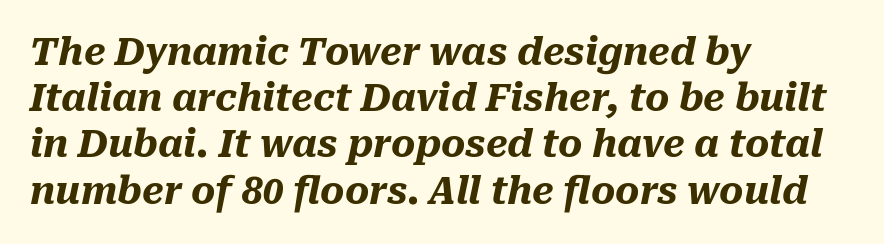
{"italic": "yes", "lean": "right", "slant_degrees": 10, "bold": "yes", "weight": "heavy", "width": "normal", "stroke_contrast": "medium", "x_height": "medium", "monospaced": "no", "underline": "no", "align": "left", "line_spacing": "normal", "line_spacing_ratio": 1.25, "letter_spacing": "normal", "letter_spacing_em": 0.0, "glyph_px": 37}
